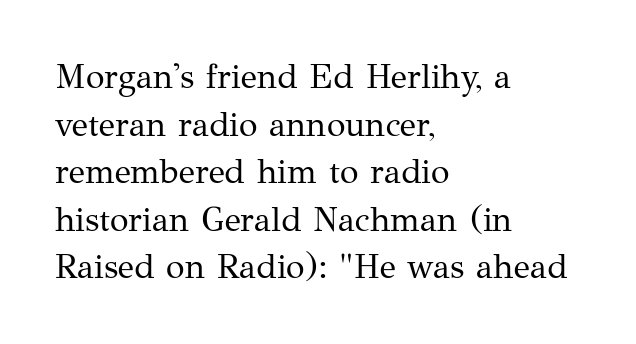
{"serif": "yes", "italic": "no", "bold": "no", "weight": "regular", "width": "normal", "stroke_contrast": "medium", "x_height": "medium", "monospaced": "no", "underline": "no", "align": "left", "line_spacing": "normal", "line_spacing_ratio": 1.4, "letter_spacing": "normal", "letter_spacing_em": 0.0, "glyph_px": 34}
